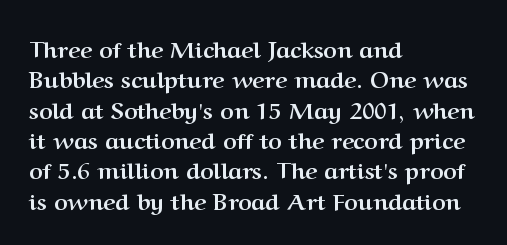
Q: Is the text bold? A: Yes.
Q: Is the text italic (slanted)? A: No, it is upright.
Q: Is the text underlined? A: No.
Q: How is the paragraph aligned? A: Left-aligned.
Q: Is the spacing between letters normal or unusually wide? A: Normal.
Q: Is the spacing between lines tight, normal or loose? A: Normal.
